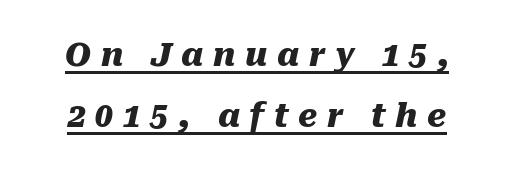
Q: Is the text bold? A: Yes.
Q: Is the text italic (slanted)? A: Yes, it leans right by about 10 degrees.
Q: Is the text underlined? A: Yes.
Q: Is the spacing between letters normal or unusually wide? A: Unusually wide.
Q: Is the spacing between lines tight, normal or loose? A: Loose.
Q: Width (condensed, normal, or wide)? A: Normal.
Q: Stroke contrast? A: Medium.
Q: x-height? A: Medium.
Q: Monospaced? A: No.
